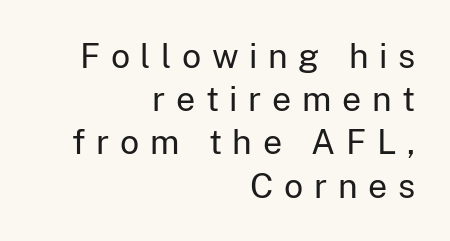
The image shows 34 px regular-weight sans-serif type, upright; set right-aligned, normal line spacing (1.27x), unusually wide letter spacing (+0.31 em), not underlined; low stroke contrast and a medium x-height.
